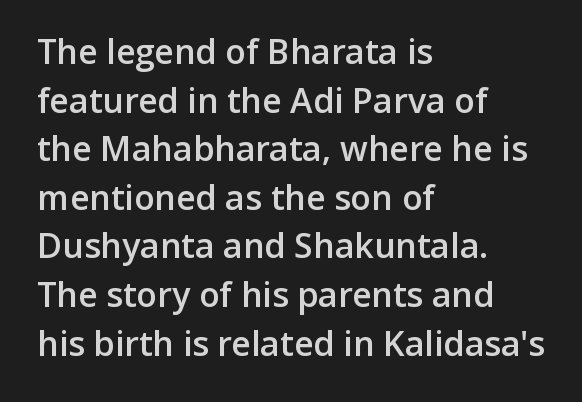
The image shows 34 px semibold sans-serif type, upright; set left-aligned, normal line spacing (1.43x), normal letter spacing, not underlined; low stroke contrast and a medium x-height.
